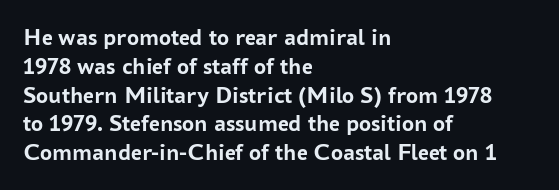
The image shows 24 px bold type, upright; set left-aligned, line spacing 1.2x, normal letter spacing, not underlined.
